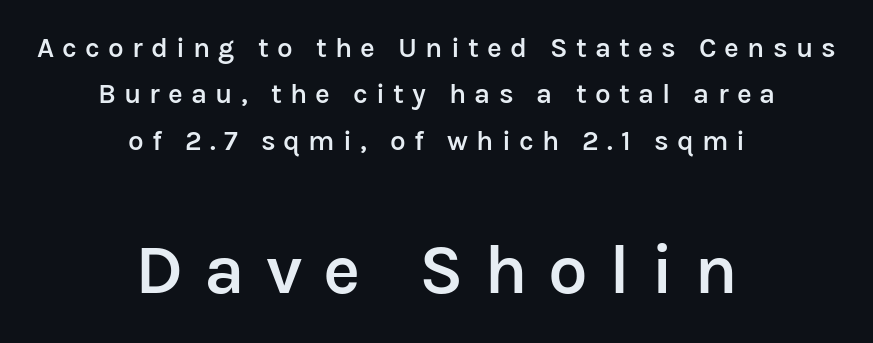
Ordinary non-slanted type is in use. The face used here is proportionally spaced, like ordinary book or web type. In this sample the second text group is rendered at the bigger scale. The string is rendered with underlining switched off.
